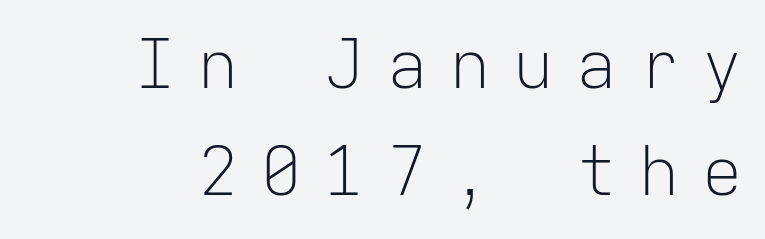
The weight would be labelled regular, book, light, or lighter still. If you measured baseline to baseline, you'd find a middling distance. The gaps between neighbouring characters are conspicuously large. Reading down the block, your eye finds every line finishing at a fixed right position.
